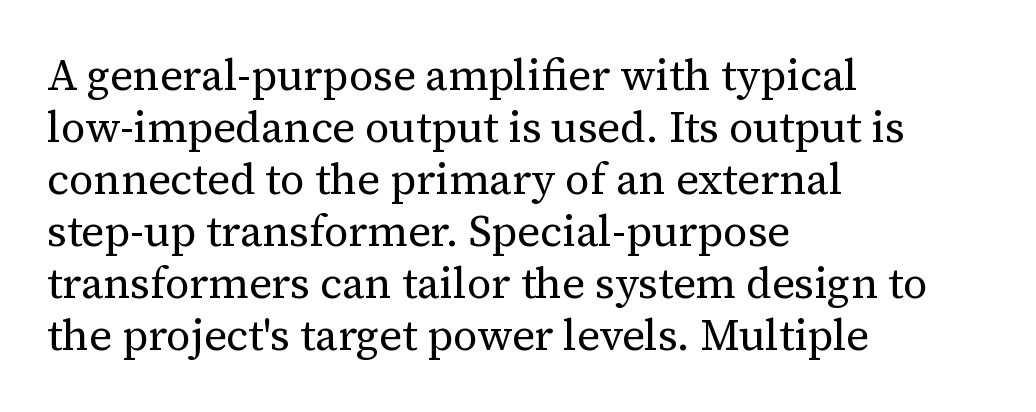
Nope, not italic — everything's standing straight. Serif or sans? Serif — the stroke terminals have little feet. Caption: multi-line text, flush left, ragged right. Lines of text with bare space underneath. Looks like regular typesetting: each glyph gets only the width it needs. No chunkiness to these letters — they're not bold.
